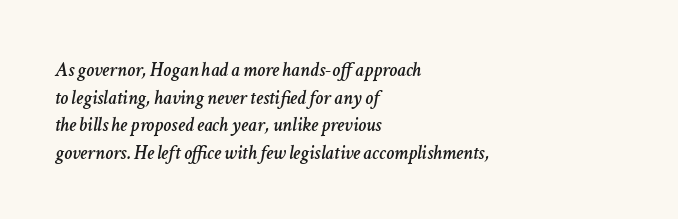
{"italic": "yes", "lean": "right", "slant_degrees": 11, "underline": "no", "align": "left", "line_spacing": "normal", "line_spacing_ratio": 1.38, "letter_spacing": "normal", "letter_spacing_em": 0.0, "glyph_px": 20}
